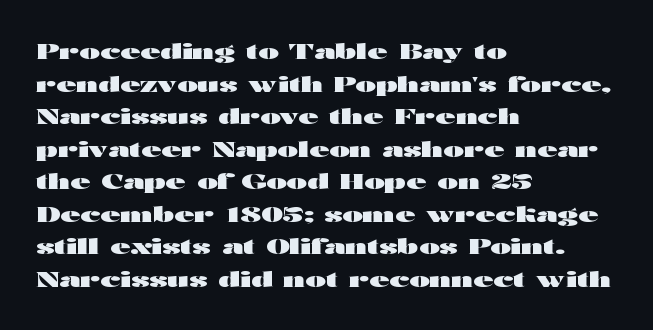
{"italic": "no", "bold": "yes", "underline": "no", "align": "left", "line_spacing": "normal", "line_spacing_ratio": 1.48, "letter_spacing": "normal", "letter_spacing_em": 0.0, "glyph_px": 22}
